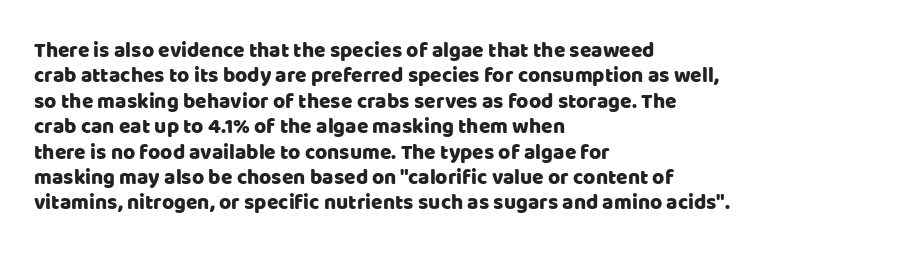
The image shows 21 px text type, upright; set left-aligned, line spacing 1.21x, normal letter spacing, not underlined.
